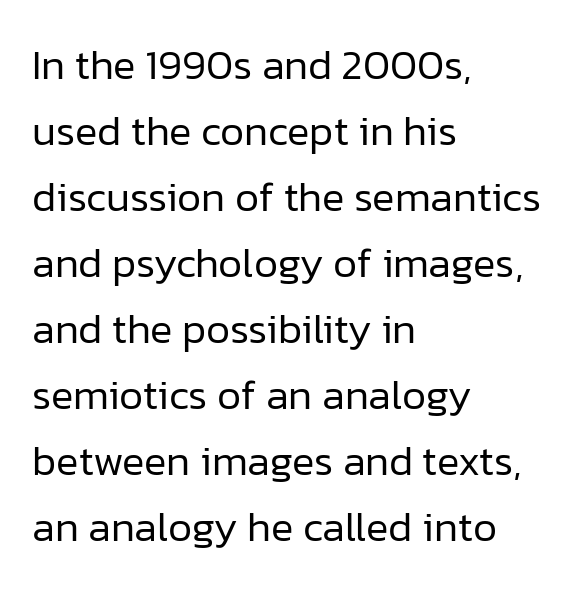
The image shows 42 px regular-weight sans-serif type, upright; set left-aligned, normal line spacing (1.57x), normal letter spacing, not underlined; low stroke contrast and a medium x-height.
